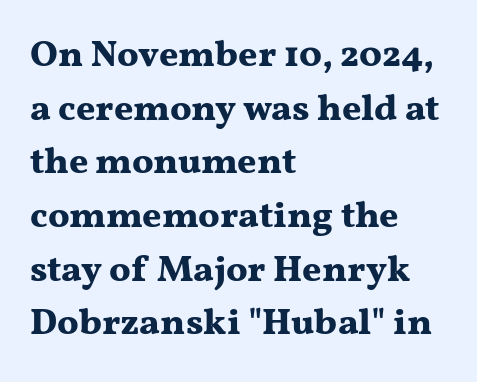
{"serif": "yes", "italic": "no", "bold": "yes", "weight": "bold", "width": "wide", "stroke_contrast": "medium", "x_height": "medium", "monospaced": "no", "underline": "no", "align": "left", "line_spacing": "normal", "line_spacing_ratio": 1.45, "letter_spacing": "normal", "letter_spacing_em": 0.0, "glyph_px": 37}
